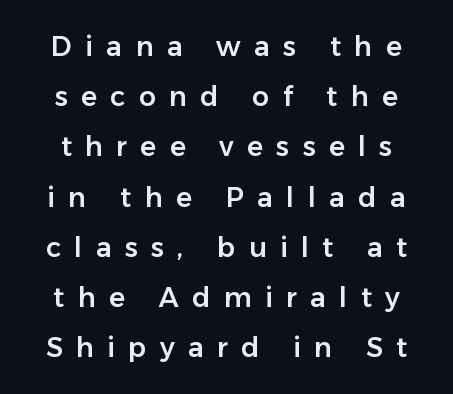
Spacing between characters has been opened up far beyond the box default. Letters rest on an invisible, unmarked baseline. The lettering stays uniformly vertical, giving the passage a roman look.
